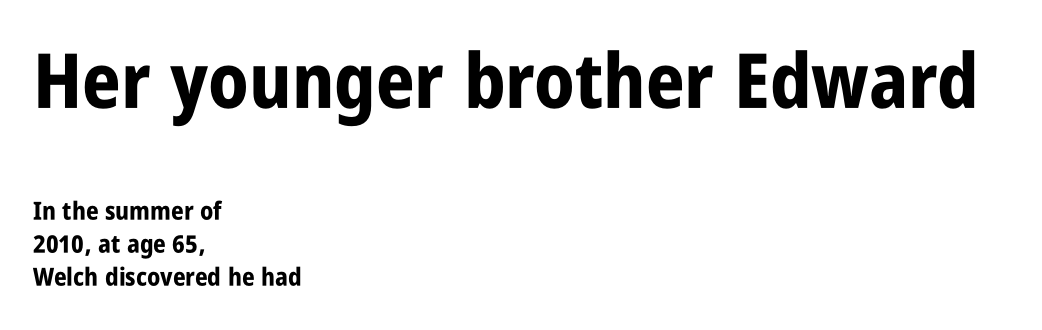
The earlier block is typeset at a bigger size than the later block. Horizontal bands of white between lines are of average thickness. A clean baseline with only descenders dipping below it. This sample uses plain, unmodified letter spacing.
